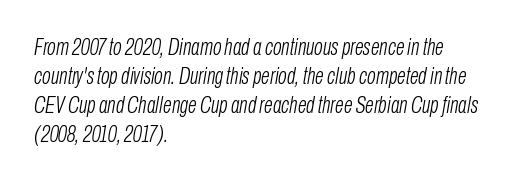
{"italic": "yes", "lean": "right", "slant_degrees": 10, "bold": "no", "underline": "no", "align": "left", "line_spacing": "normal", "line_spacing_ratio": 1.26, "letter_spacing": "normal", "letter_spacing_em": 0.0, "glyph_px": 23}
